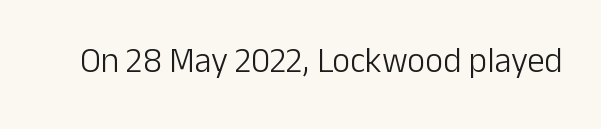
{"serif": "no", "italic": "no", "bold": "no", "weight": "light", "width": "normal", "stroke_contrast": "low", "x_height": "medium", "monospaced": "no", "underline": "no", "letter_spacing": "normal", "letter_spacing_em": 0.0, "glyph_px": 35}
